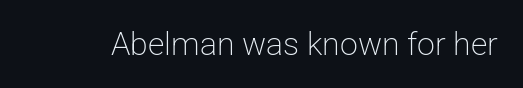
The image shows 32 px light sans-serif type, upright; set normal letter spacing, not underlined; low stroke contrast and a medium x-height.
